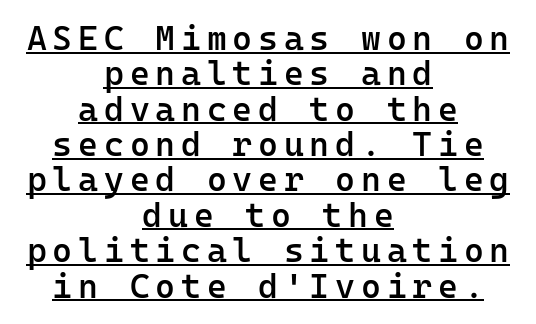
Q: Is the text bold? A: Semi-bold.
Q: Is the text italic (slanted)? A: No, it is upright.
Q: Is the typeface a serif or a sans-serif typeface? A: Sans-serif.
Q: Is the text underlined? A: Yes.
Q: How is the paragraph aligned? A: Centered.
Q: Is the spacing between lines tight, normal or loose? A: Tight.
Q: Width (condensed, normal, or wide)? A: Normal.
Q: Stroke contrast? A: Low.
Q: x-height? A: Medium.
Q: Monospaced? A: Yes.
